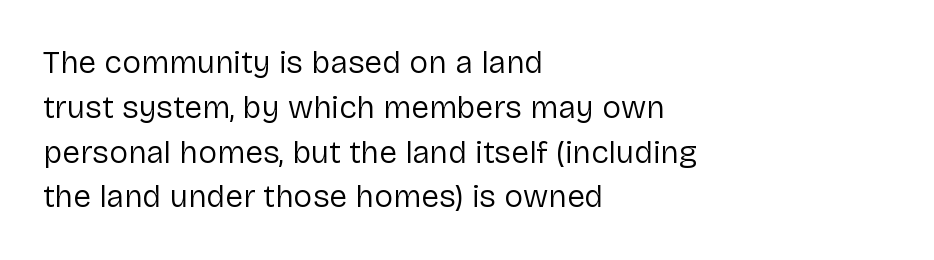
{"serif": "no", "italic": "no", "bold": "no", "weight": "regular", "width": "normal", "stroke_contrast": "low", "x_height": "medium", "monospaced": "no", "underline": "no", "align": "left", "line_spacing": "normal", "line_spacing_ratio": 1.4, "letter_spacing": "normal", "letter_spacing_em": 0.0, "glyph_px": 32}
